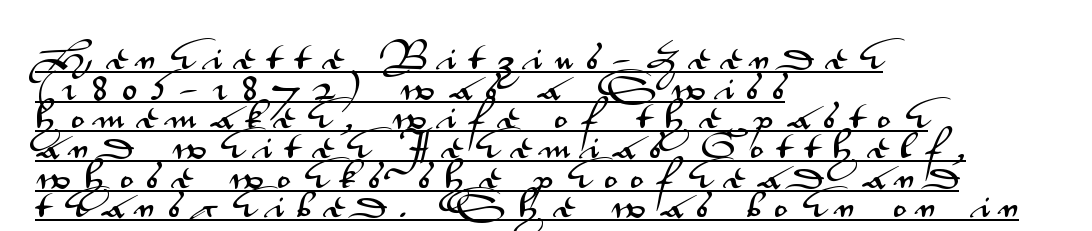
The image shows 28 px wide sans-serif type; set left-aligned, tight line spacing (1.06x), unusually wide letter spacing (+0.48 em), underlined; medium stroke contrast and a small x-height.
